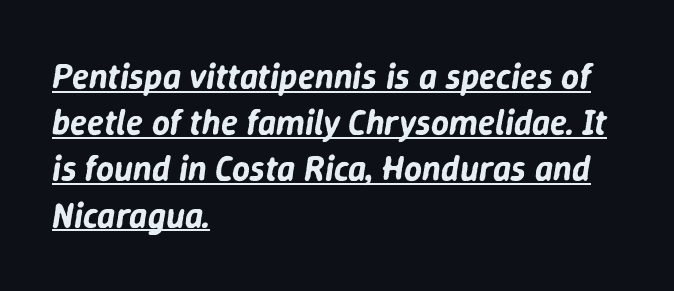
Compared with typical paragraphs, the rows here are spaced about the same. The passage shown is typed in a proportional face where columns would drift. Style check: oblique. The specimen includes a rule beneath the text block's lines. Is the letter spacing exaggerated? No — it looks like the ordinary default.
